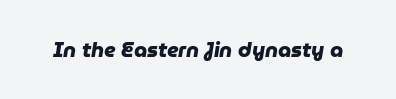
Q: Is the text bold? A: Yes.
Q: Is the text underlined? A: No.
Q: Is the spacing between letters normal or unusually wide? A: Normal.
